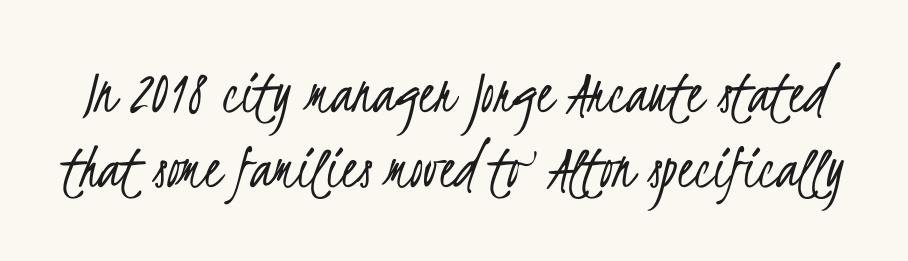
Q: Is the text bold? A: No.
Q: Is the typeface a serif or a sans-serif typeface? A: Sans-serif.
Q: Is the text underlined? A: No.
Q: Is the spacing between letters normal or unusually wide? A: Normal.
Q: Is the spacing between lines tight, normal or loose? A: Tight.
Q: Width (condensed, normal, or wide)? A: Condensed.
Q: Stroke contrast? A: Low.
Q: x-height? A: Small.
Q: Monospaced? A: No.
